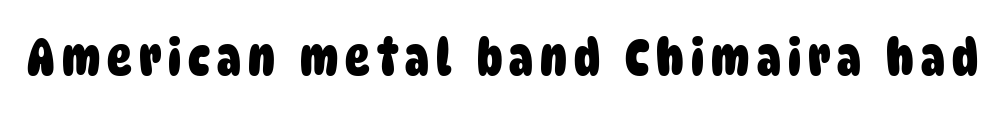
You could not count columns in this text — the font is proportionally spaced. Is the type bold? Yes — the strokes are clearly thick and heavy. The face used here is a sans, in the tradition of grotesques and geometrics. Bare-footed words on every line.
